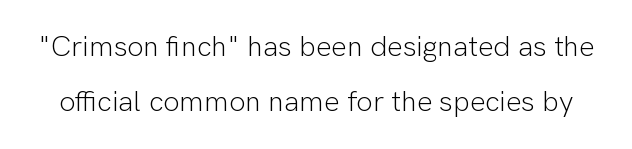
Q: Is the text bold? A: No.
Q: Is the text italic (slanted)? A: No, it is upright.
Q: Is the typeface a serif or a sans-serif typeface? A: Sans-serif.
Q: Is the text underlined? A: No.
Q: Is the spacing between letters normal or unusually wide? A: Normal.
Q: Width (condensed, normal, or wide)? A: Normal.
Q: Stroke contrast? A: Low.
Q: x-height? A: Medium.
Q: Monospaced? A: No.
